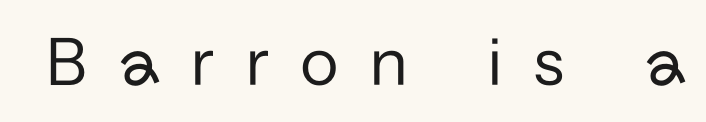
{"serif": "no", "italic": "no", "bold": "no", "weight": "regular", "width": "normal", "stroke_contrast": "low", "x_height": "medium", "monospaced": "no", "underline": "no", "letter_spacing": "wide", "letter_spacing_em": 0.44, "glyph_px": 71}
